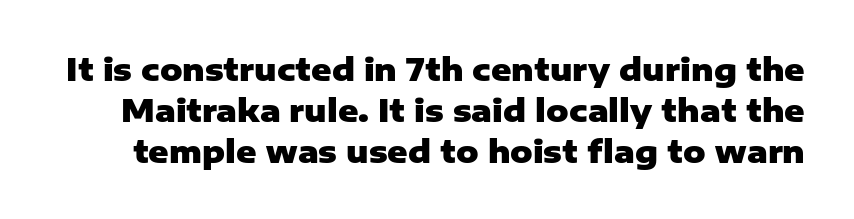
{"serif": "no", "italic": "no", "bold": "yes", "weight": "heavy", "width": "normal", "stroke_contrast": "low", "x_height": "medium", "monospaced": "no", "underline": "no", "line_spacing": "normal", "line_spacing_ratio": 1.32, "letter_spacing": "normal", "letter_spacing_em": 0.0, "glyph_px": 31}
